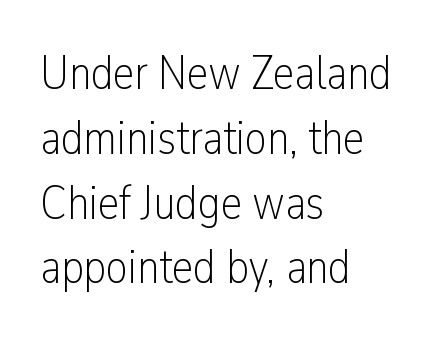
Q: Is the text bold? A: No.
Q: Is the text italic (slanted)? A: No, it is upright.
Q: Is the typeface a serif or a sans-serif typeface? A: Sans-serif.
Q: Is the text underlined? A: No.
Q: How is the paragraph aligned? A: Left-aligned.
Q: Is the spacing between letters normal or unusually wide? A: Normal.
Q: Is the spacing between lines tight, normal or loose? A: Normal.
Q: Width (condensed, normal, or wide)? A: Condensed.
Q: Stroke contrast? A: Low.
Q: x-height? A: Medium.
Q: Monospaced? A: No.
